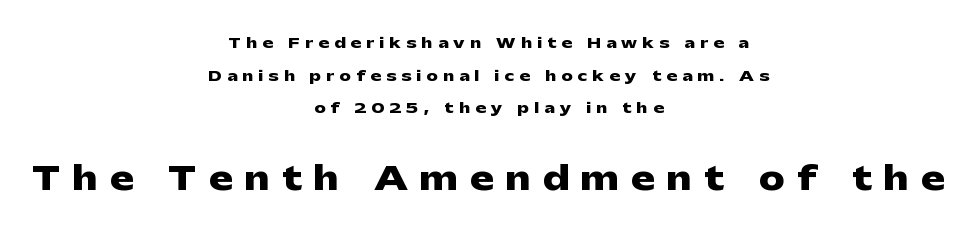
Underlining? Definitely not there. Small over large — that's the arrangement of the two blocks here. Horizontally, the lines are justified to the midpoint only. Tracking here is generous; glyphs stand well apart from one another. Stroke terminals: plain, sans-serif.
